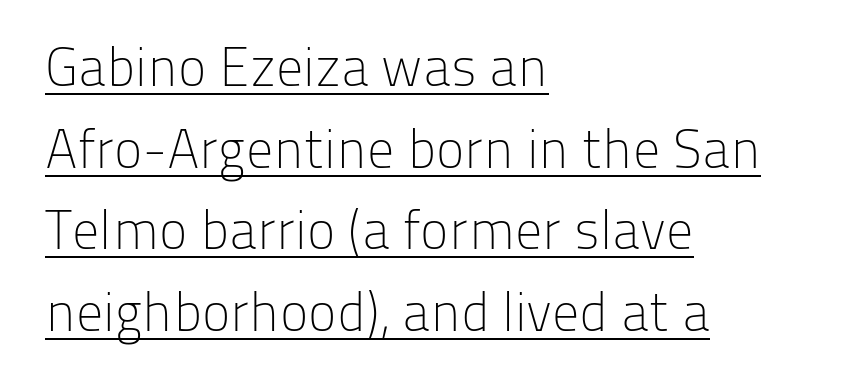
No heavy texture on the line: the type isn't bold. How would I describe the line gaps? Plain and ordinary. The type is set solid horizontally, with unmodified tracking. This sample uses an upright cut, with every glyph sitting square on the baseline. A typesetter would call this proportional, since set widths differ per character. Short and long lines alike share a common starting point at left.
